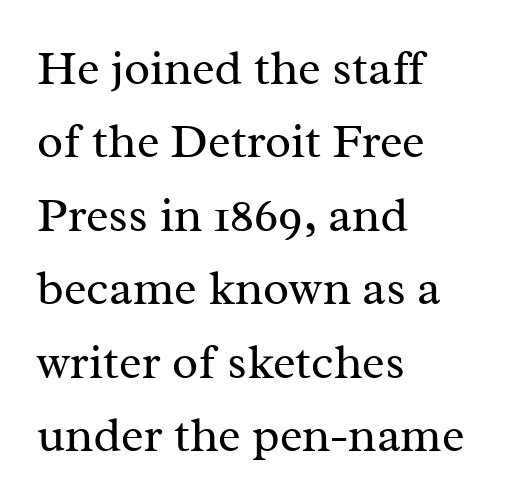
The image shows 48 px regular-weight serif type, upright; set left-aligned, normal line spacing (1.53x), normal letter spacing, not underlined; medium stroke contrast and a medium x-height.
